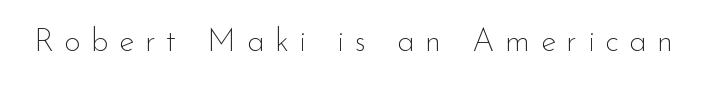
Q: Is the text bold? A: No.
Q: Is the text italic (slanted)? A: No, it is upright.
Q: Is the typeface a serif or a sans-serif typeface? A: Sans-serif.
Q: Is the text underlined? A: No.
Q: Is the spacing between letters normal or unusually wide? A: Unusually wide.
Q: Width (condensed, normal, or wide)? A: Normal.
Q: Stroke contrast? A: Low.
Q: x-height? A: Small.
Q: Monospaced? A: No.
